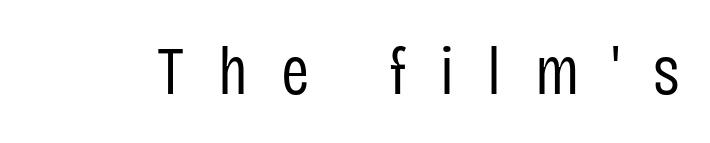
{"serif": "no", "italic": "no", "bold": "no", "weight": "regular", "width": "condensed", "stroke_contrast": "low", "x_height": "large", "monospaced": "no", "underline": "no", "letter_spacing": "wide", "letter_spacing_em": 0.49, "glyph_px": 68}
